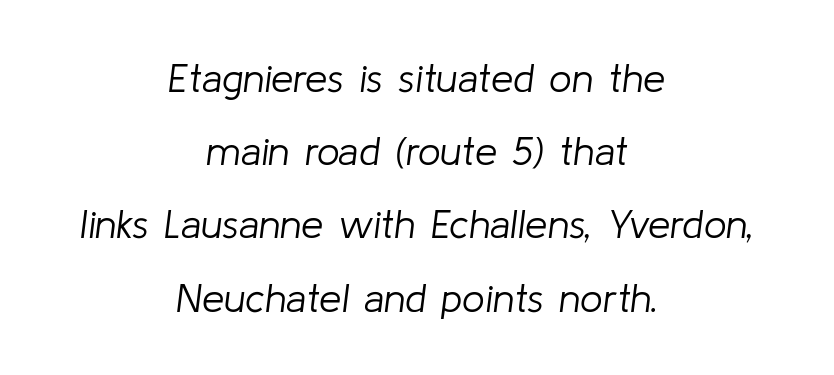
Q: Is the text bold? A: No.
Q: Is the text italic (slanted)? A: Yes, it leans right by about 8 degrees.
Q: Is the text underlined? A: No.
Q: How is the paragraph aligned? A: Centered.
Q: Is the spacing between letters normal or unusually wide? A: Normal.
Q: Width (condensed, normal, or wide)? A: Normal.
Q: Stroke contrast? A: Low.
Q: x-height? A: Medium.
Q: Monospaced? A: No.
